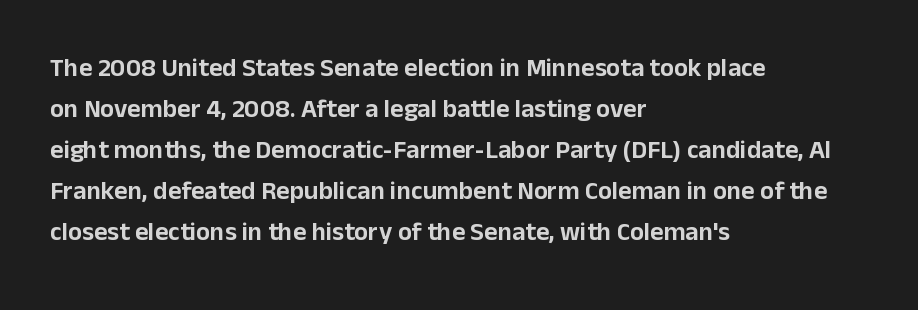
Descenders hang freely into open space. The font's upright variant was chosen for this text. Alignment: flush left. Leading: standard. The letterforms sit shoulder to shoulder at normal distance.
